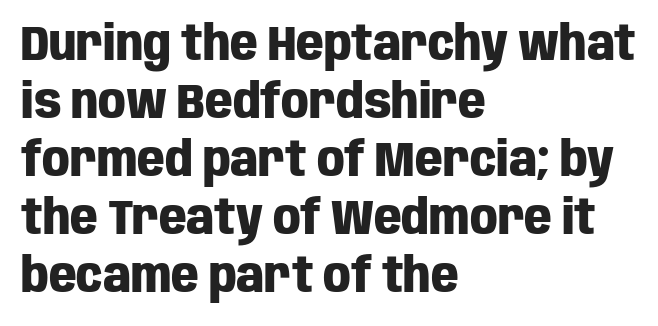
Q: Is the text bold? A: Yes.
Q: Is the text italic (slanted)? A: No, it is upright.
Q: Is the typeface a serif or a sans-serif typeface? A: Sans-serif.
Q: Is the text underlined? A: No.
Q: How is the paragraph aligned? A: Left-aligned.
Q: Is the spacing between letters normal or unusually wide? A: Normal.
Q: Width (condensed, normal, or wide)? A: Condensed.
Q: Stroke contrast? A: Low.
Q: x-height? A: Large.
Q: Monospaced? A: No.
